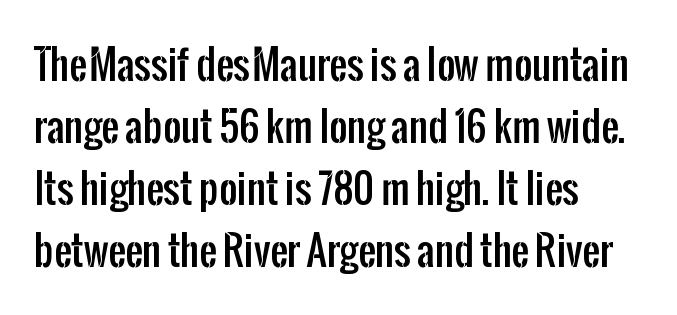
Q: Is the text italic (slanted)? A: No, it is upright.
Q: Is the typeface a serif or a sans-serif typeface? A: Sans-serif.
Q: Is the text underlined? A: No.
Q: How is the paragraph aligned? A: Left-aligned.
Q: Is the spacing between letters normal or unusually wide? A: Normal.
Q: Is the spacing between lines tight, normal or loose? A: Normal.
Q: Width (condensed, normal, or wide)? A: Condensed.
Q: Stroke contrast? A: Low.
Q: x-height? A: Medium.
Q: Monospaced? A: No.
